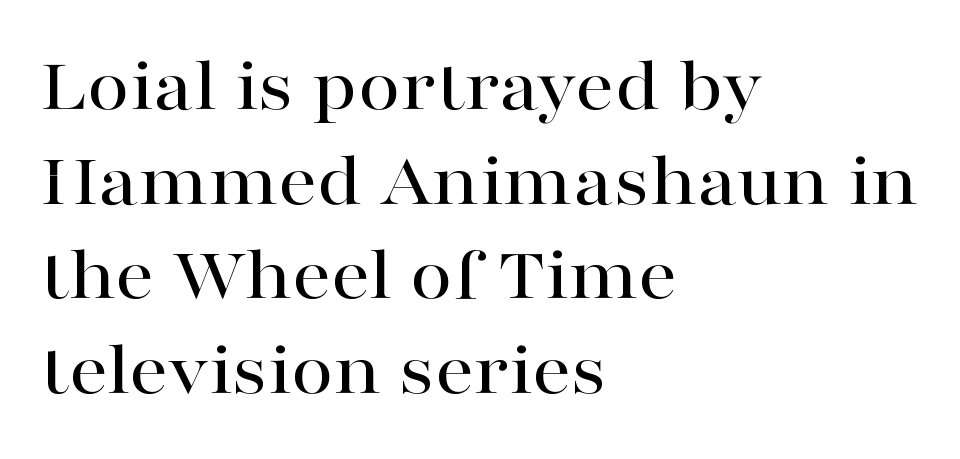
{"serif": "yes", "italic": "no", "width": "wide", "stroke_contrast": "high", "x_height": "medium", "monospaced": "no", "underline": "no", "align": "left", "line_spacing_ratio": 1.23, "letter_spacing": "normal", "letter_spacing_em": 0.0, "glyph_px": 77}
